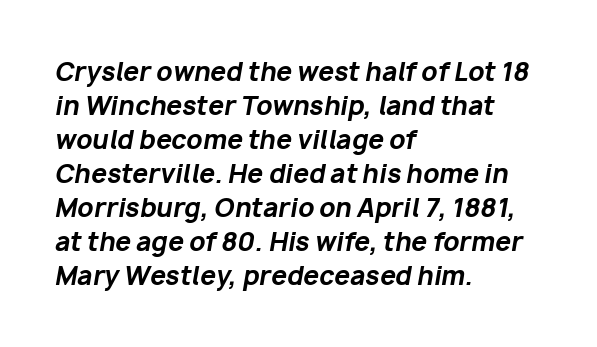
Q: Is the text bold? A: Yes.
Q: Is the text italic (slanted)? A: Yes, it leans right by about 10 degrees.
Q: Is the text underlined? A: No.
Q: How is the paragraph aligned? A: Left-aligned.
Q: Is the spacing between letters normal or unusually wide? A: Normal.
Q: Is the spacing between lines tight, normal or loose? A: Normal.
